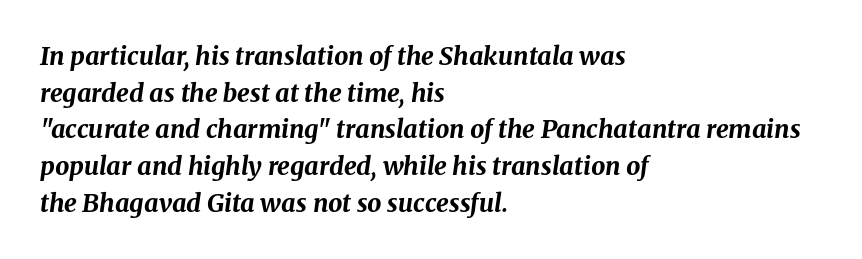
{"italic": "yes", "lean": "right", "slant_degrees": 8, "bold": "yes", "underline": "no", "align": "left", "line_spacing": "normal", "line_spacing_ratio": 1.47, "letter_spacing": "normal", "letter_spacing_em": 0.0, "glyph_px": 25}
